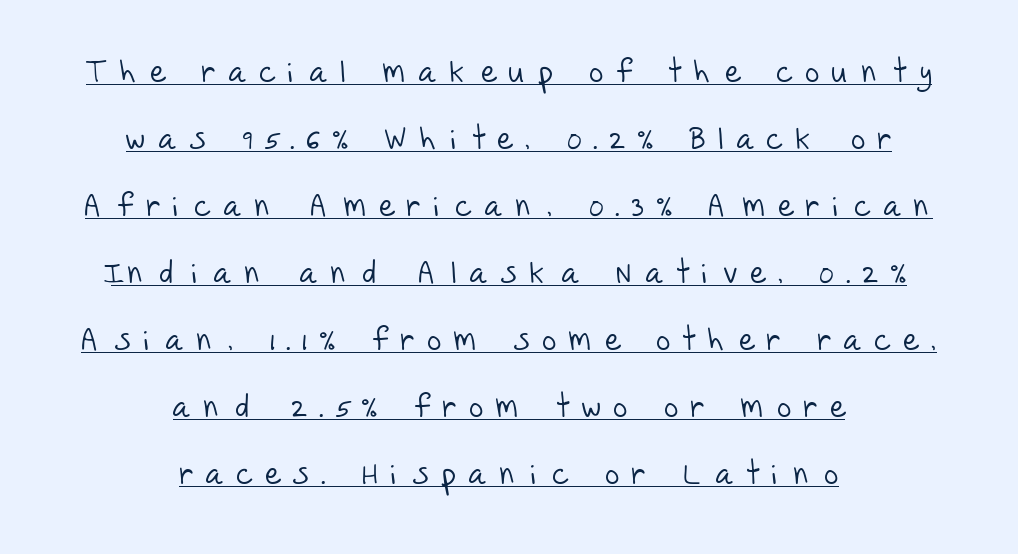
{"serif": "no", "bold": "no", "weight": "light", "width": "normal", "stroke_contrast": "low", "x_height": "large", "monospaced": "no", "underline": "yes", "align": "center", "line_spacing": "loose", "line_spacing_ratio": 2.16, "letter_spacing": "wide", "letter_spacing_em": 0.43, "glyph_px": 31}
